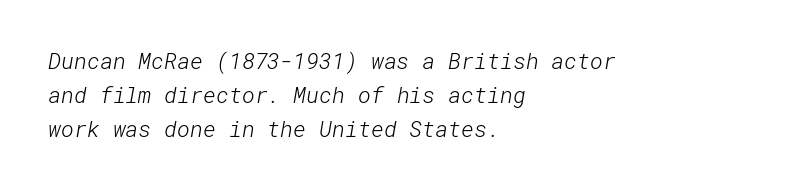
{"bold": "no", "underline": "no", "align": "left", "line_spacing": "normal", "line_spacing_ratio": 1.54, "letter_spacing": "normal", "letter_spacing_em": 0.0, "glyph_px": 22}
